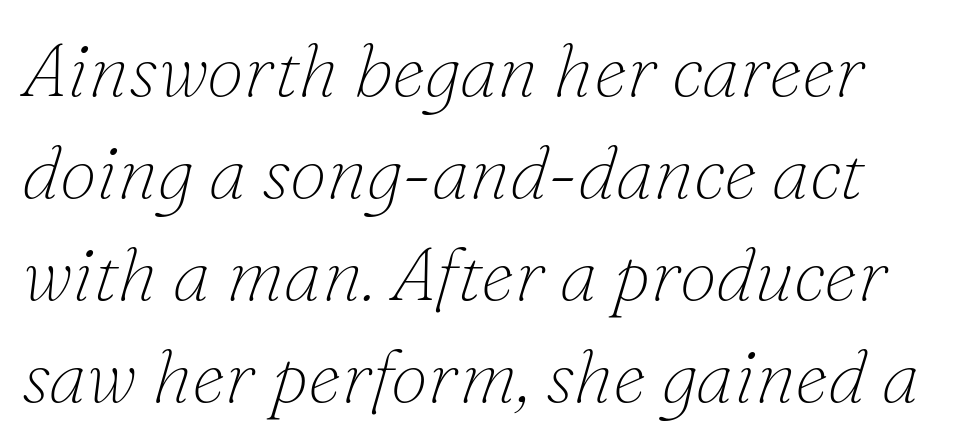
Q: Is the text bold? A: No.
Q: Is the text italic (slanted)? A: Yes, it leans right by about 16 degrees.
Q: Is the typeface a serif or a sans-serif typeface? A: Serif.
Q: Is the text underlined? A: No.
Q: Is the spacing between letters normal or unusually wide? A: Normal.
Q: Is the spacing between lines tight, normal or loose? A: Normal.
Q: Width (condensed, normal, or wide)? A: Normal.
Q: Stroke contrast? A: Low.
Q: x-height? A: Small.
Q: Monospaced? A: No.
